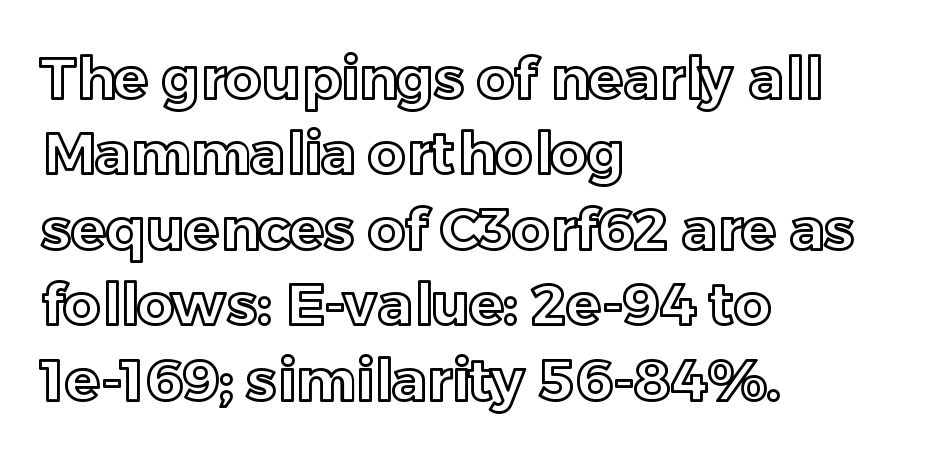
Nobody touched the tracking dial on this one. Looks like regular typesetting: each glyph gets only the width it needs. This sample uses an upright cut, with every glyph sitting square on the baseline. The designer left line spacing at the default. Quick note: underline off. One-word summary of the alignment: left.
